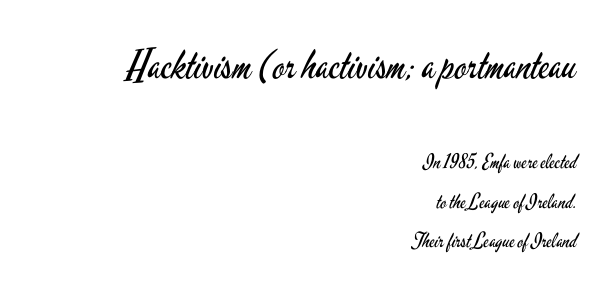
These lines are composed in type without serifs. In terms of letterspacing, this is plain default setting. Underline: absent. Proportional: the letters do not fall into vertical columns. The lines in this sample share a right terminus and differ only in where they begin.
